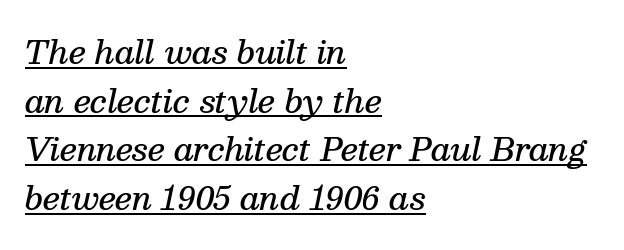
{"serif": "yes", "italic": "yes", "lean": "right", "slant_degrees": 13, "bold": "semi", "weight": "semibold", "width": "normal", "stroke_contrast": "medium", "x_height": "medium", "monospaced": "no", "underline": "yes", "align": "left", "line_spacing": "normal", "line_spacing_ratio": 1.57, "letter_spacing": "normal", "letter_spacing_em": 0.0, "glyph_px": 31}
